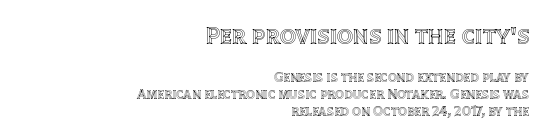
{"italic": "no", "underline": "no", "align": "right", "line_spacing_ratio": 1.18, "letter_spacing": "normal", "letter_spacing_em": 0.0, "larger_block": "first", "size_ratio": 1.79, "glyph_px": 25}
